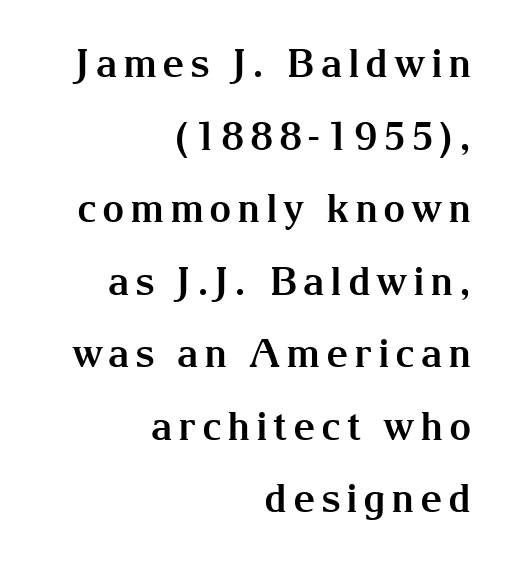
{"serif": "yes", "italic": "no", "bold": "yes", "weight": "bold", "width": "normal", "stroke_contrast": "medium", "x_height": "medium", "monospaced": "no", "underline": "no", "align": "right", "line_spacing_ratio": 1.86, "glyph_px": 39}
